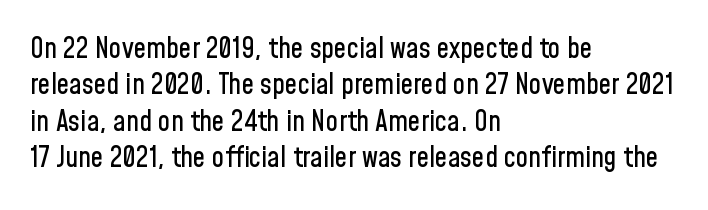
The image shows 28 px condensed sans-serif type, upright; set left-aligned, normal line spacing (1.3x), normal letter spacing, not underlined; low stroke contrast and a medium x-height.
